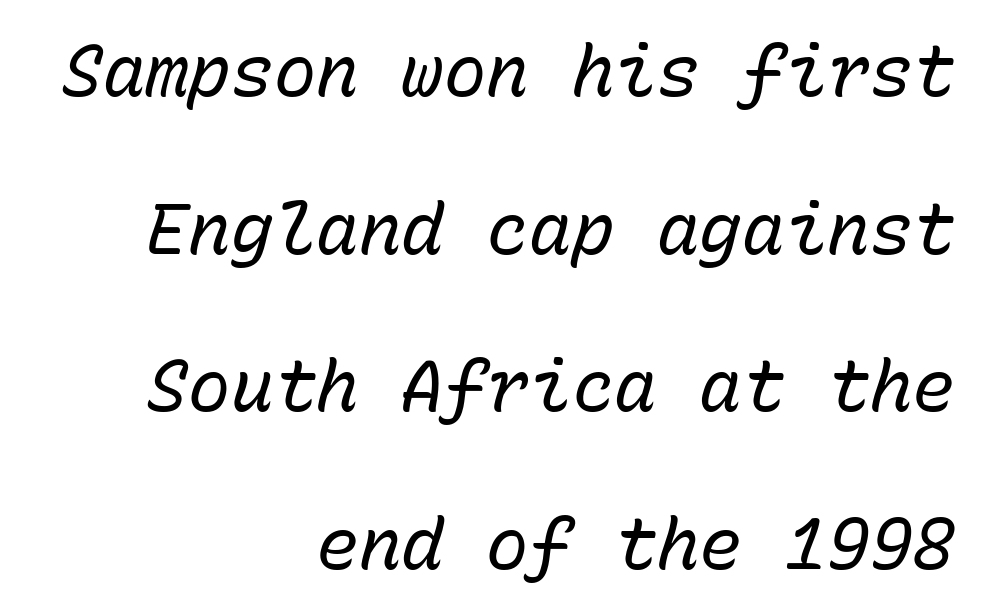
{"italic": "yes", "lean": "right", "slant_degrees": 15, "bold": "no", "weight": "regular", "width": "normal", "stroke_contrast": "low", "x_height": "medium", "monospaced": "yes", "underline": "no", "align": "right", "line_spacing": "loose", "line_spacing_ratio": 2.22, "letter_spacing": "normal", "letter_spacing_em": 0.0, "glyph_px": 71}
